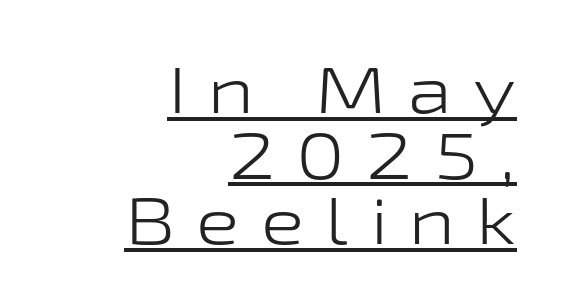
The image shows 65 px light, wide sans-serif type, upright; set right-aligned, tight line spacing (1.01x), unusually wide letter spacing (+0.33 em), underlined; low stroke contrast and a medium x-height.
